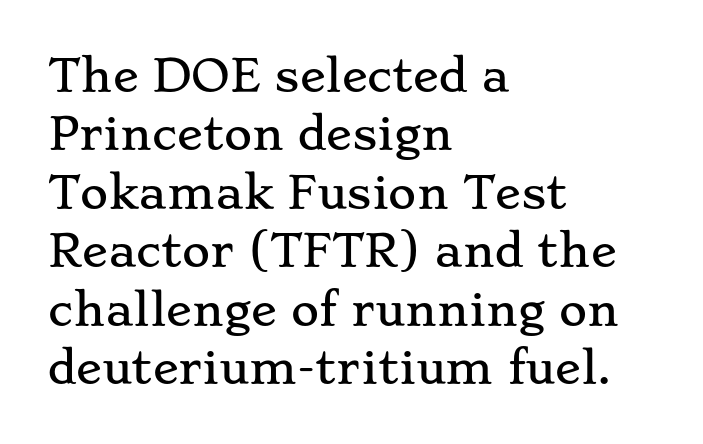
Successive baselines arrive at the customary interval. These lines are rendered in a variable-pitch font. I'd call this a serif setting — the letters wear small feet. Typeset ragged right — the left edge is the straight one. Words appear dense and cohesive because spacing is normal. Descender tails drop into unmarked territory.
